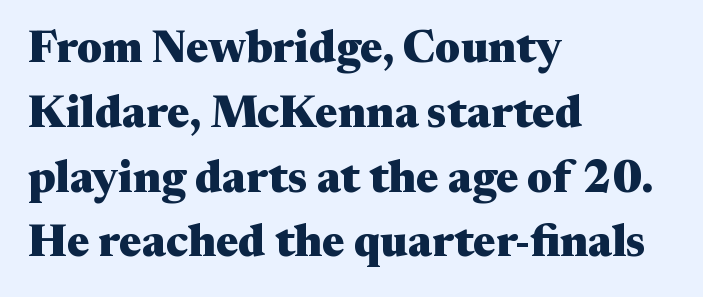
Q: Is the text bold? A: Yes.
Q: Is the text italic (slanted)? A: No, it is upright.
Q: Is the typeface a serif or a sans-serif typeface? A: Serif.
Q: Is the text underlined? A: No.
Q: How is the paragraph aligned? A: Left-aligned.
Q: Is the spacing between letters normal or unusually wide? A: Normal.
Q: Is the spacing between lines tight, normal or loose? A: Normal.
Q: Width (condensed, normal, or wide)? A: Wide.
Q: Stroke contrast? A: Medium.
Q: x-height? A: Medium.
Q: Monospaced? A: No.
